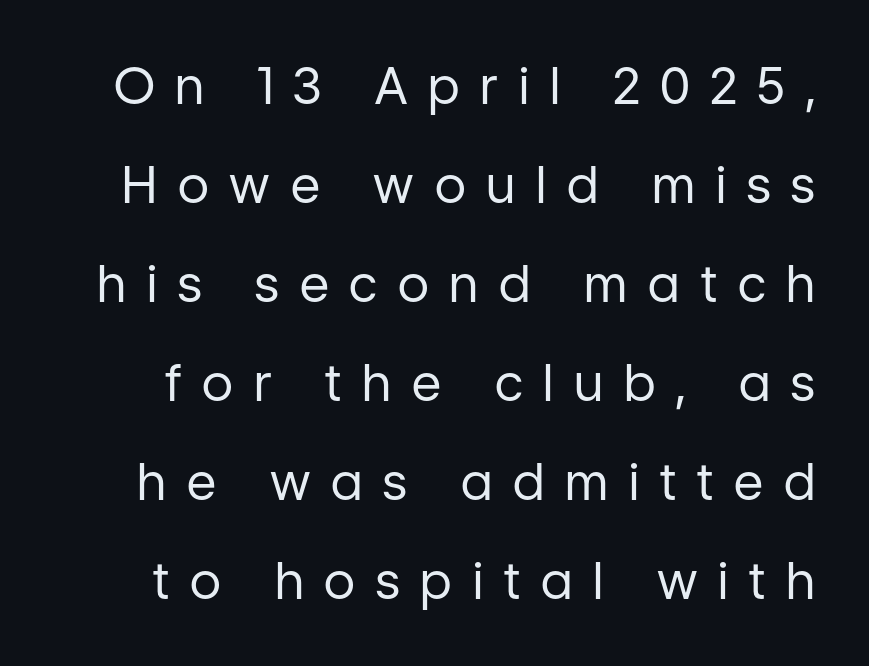
Ordinary non-slanted type is in use. In terms of letterform style, serifs are entirely absent. Lines of text with bare space underneath. Looks like regular typesetting: each glyph gets only the width it needs. Short note: letters widely spaced.
